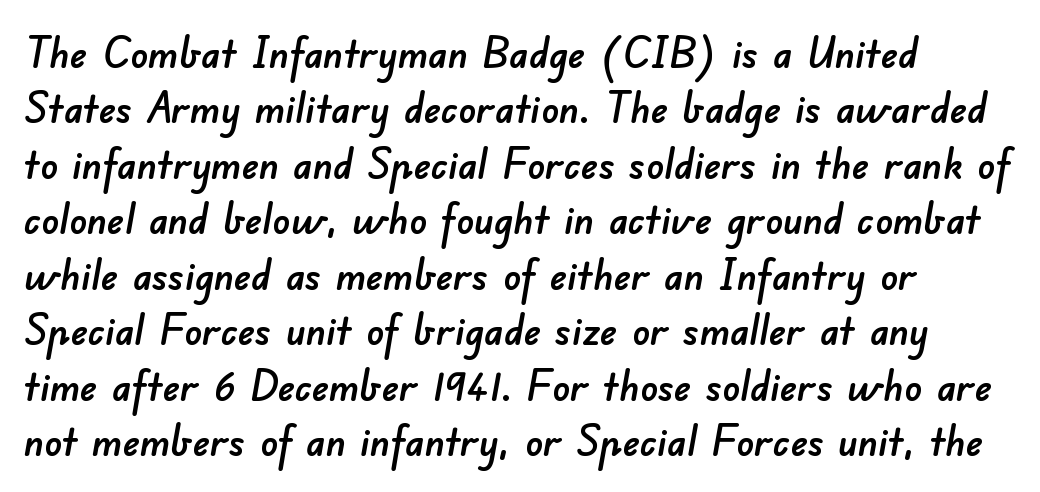
You can tell from the bare stems that sans-serif type was used. This sample has the flowing, uneven cadence of proportional lettering. Lines of text with bare space underneath. Observe the ordinary spacing: letters are neighbours, not strangers. Summary of vertical rhythm: regular, with standard interline spacing.
